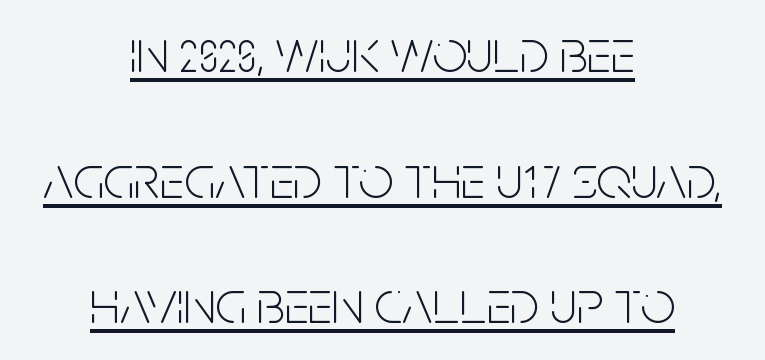
The image shows 61 px light, condensed sans-serif type, upright; set centered, loose line spacing (2.06x), normal letter spacing, underlined; low stroke contrast and a large x-height.
